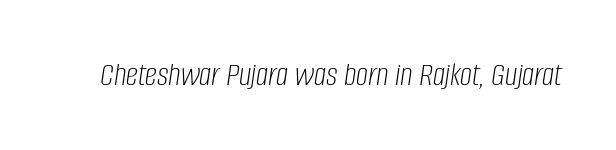
{"italic": "yes", "lean": "right", "slant_degrees": 8, "bold": "no", "weight": "light", "width": "condensed", "stroke_contrast": "low", "x_height": "large", "monospaced": "no", "underline": "no", "letter_spacing": "normal", "letter_spacing_em": 0.0, "glyph_px": 34}
